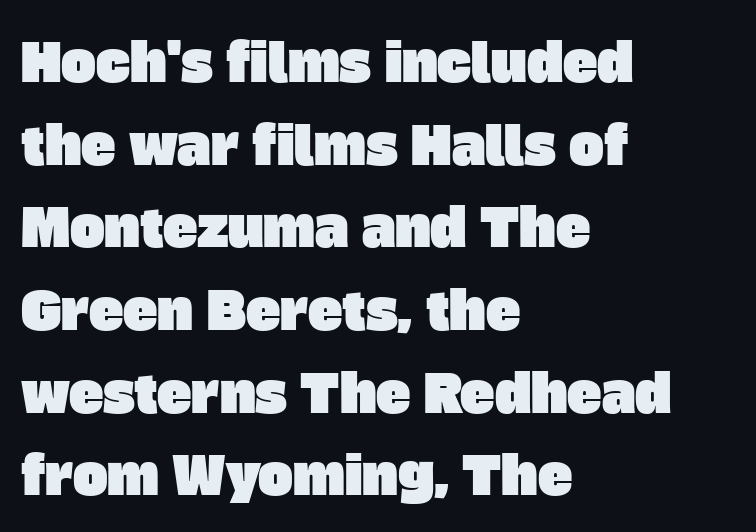
Q: Is the typeface a serif or a sans-serif typeface? A: Sans-serif.
Q: Is the text underlined? A: No.
Q: How is the paragraph aligned? A: Left-aligned.
Q: Is the spacing between letters normal or unusually wide? A: Normal.
Q: Is the spacing between lines tight, normal or loose? A: Normal.
Q: Width (condensed, normal, or wide)? A: Normal.
Q: Stroke contrast? A: Low.
Q: x-height? A: Large.
Q: Monospaced? A: No.
